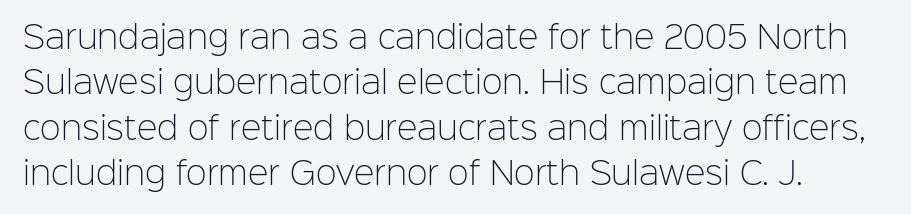
{"serif": "no", "italic": "no", "bold": "no", "weight": "light", "width": "normal", "stroke_contrast": "low", "x_height": "medium", "monospaced": "no", "underline": "no", "line_spacing": "normal", "line_spacing_ratio": 1.46, "letter_spacing": "normal", "letter_spacing_em": 0.0, "glyph_px": 31}
